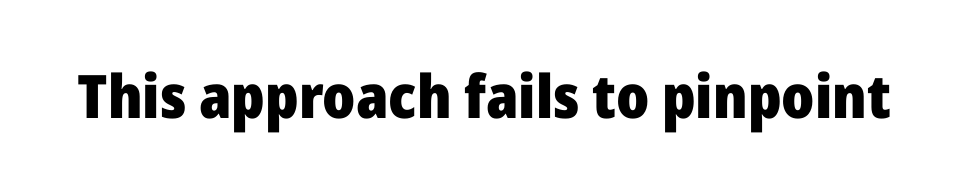
Words float on clear page, feet unadorned. Notice how the stems are strictly vertical — no italics here. A typesetter would call this proportional, since set widths differ per character. Short note: letters normally spaced.
